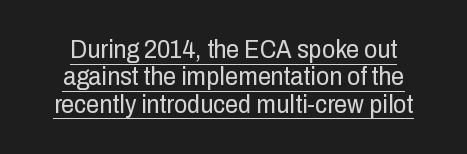
Vertical spacing — tight. The tracking reads as untouched default to a designer's eye. The letters stand straight up with perfectly vertical stems. These characters rest on top of a visible drawn line. The typesetting does not lean heavy: it is not bold.
